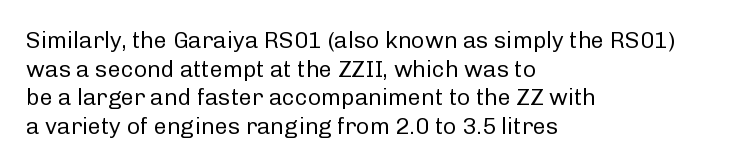
Q: Is the text bold? A: No.
Q: Is the text italic (slanted)? A: No, it is upright.
Q: Is the text underlined? A: No.
Q: How is the paragraph aligned? A: Left-aligned.
Q: Is the spacing between letters normal or unusually wide? A: Normal.
